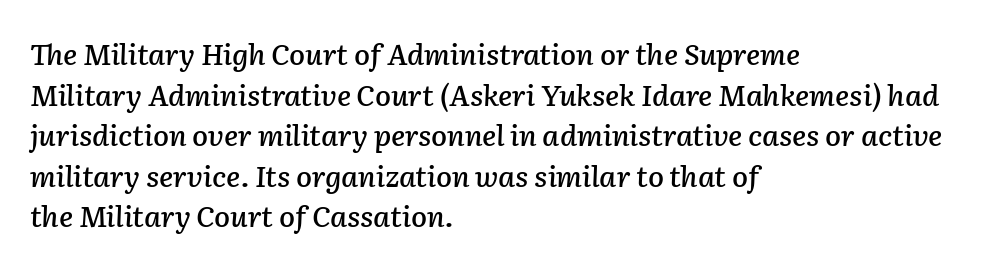
Spacing between characters is what you'd get straight out of the box. Regular leading. Proportional: the letters do not fall into vertical columns. One-word summary of the alignment: left. The baseline area is clear. Style check: oblique.
